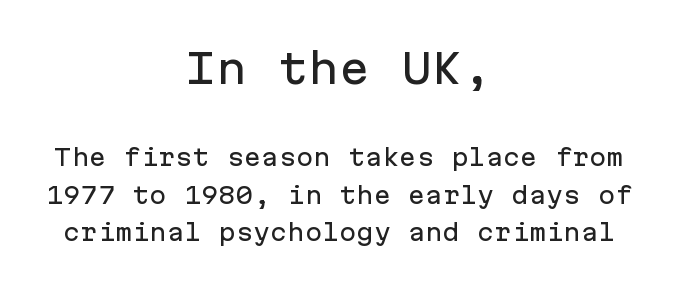
Q: Is the text italic (slanted)? A: No, it is upright.
Q: Is the typeface a serif or a sans-serif typeface? A: Sans-serif.
Q: Is the text underlined? A: No.
Q: How is the paragraph aligned? A: Centered.
Q: Is the spacing between letters normal or unusually wide? A: Normal.
Q: Is the spacing between lines tight, normal or loose? A: Normal.
Q: Which block of text is set in a larger size, the first (top) or the second (bottom)? A: The first (top) one.
Q: Width (condensed, normal, or wide)? A: Normal.
Q: Stroke contrast? A: Low.
Q: x-height? A: Medium.
Q: Monospaced? A: Yes.
